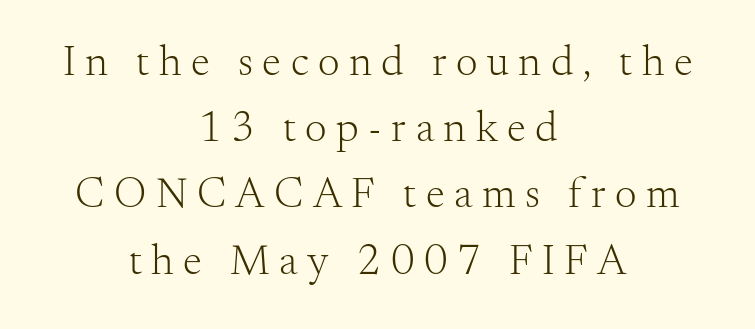
{"serif": "yes", "italic": "no", "bold": "no", "weight": "light", "width": "normal", "stroke_contrast": "medium", "x_height": "small", "monospaced": "no", "underline": "no", "align": "center", "line_spacing": "normal", "line_spacing_ratio": 1.54, "letter_spacing": "wide", "letter_spacing_em": 0.22, "glyph_px": 43}
